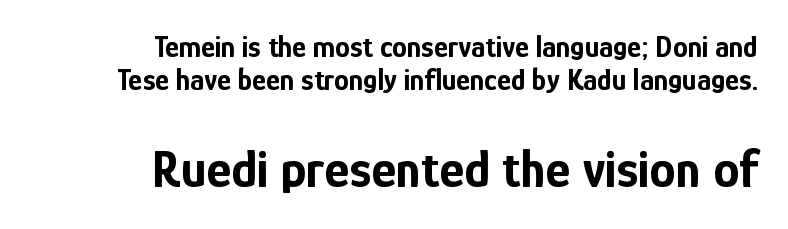
The image shows 53 px bold, condensed sans-serif type, upright; set right-aligned, tight line spacing (1.11x), normal letter spacing, not underlined; the second (bottom) block is 1.77x larger; low stroke contrast and a medium x-height.
